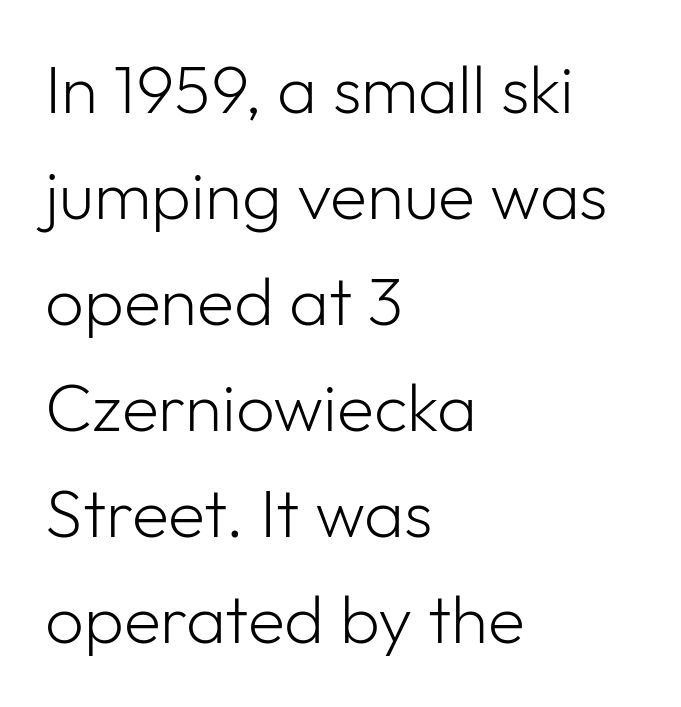
The image shows 68 px light sans-serif type, upright; set left-aligned, normal line spacing (1.56x), normal letter spacing, not underlined; low stroke contrast and a medium x-height.
